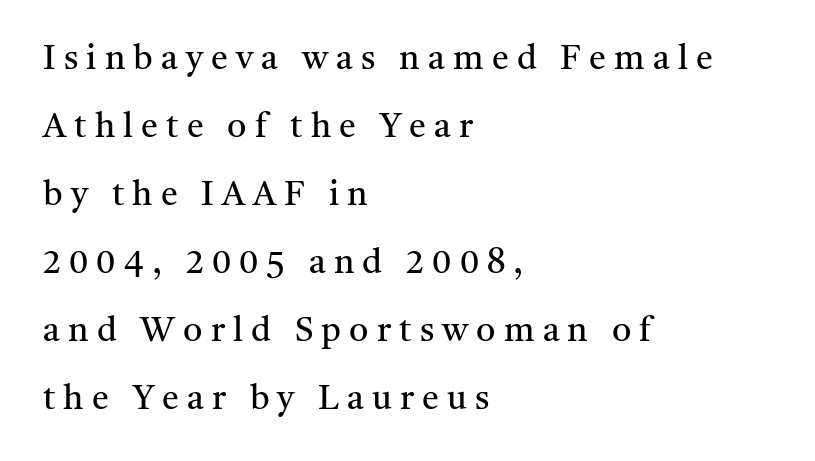
Q: Is the text bold? A: No.
Q: Is the text italic (slanted)? A: No, it is upright.
Q: Is the typeface a serif or a sans-serif typeface? A: Serif.
Q: Is the text underlined? A: No.
Q: How is the paragraph aligned? A: Left-aligned.
Q: Is the spacing between letters normal or unusually wide? A: Unusually wide.
Q: Is the spacing between lines tight, normal or loose? A: Loose.
Q: Width (condensed, normal, or wide)? A: Normal.
Q: Stroke contrast? A: Medium.
Q: x-height? A: Medium.
Q: Monospaced? A: No.
